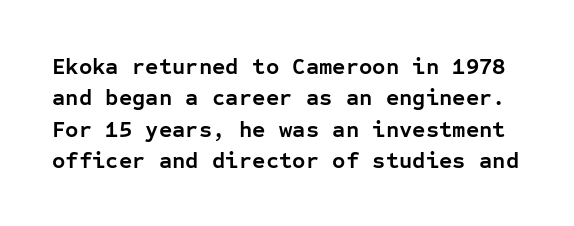
Q: Is the text bold? A: Yes.
Q: Is the text italic (slanted)? A: No, it is upright.
Q: Is the text underlined? A: No.
Q: Is the spacing between letters normal or unusually wide? A: Normal.
Q: Is the spacing between lines tight, normal or loose? A: Normal.
